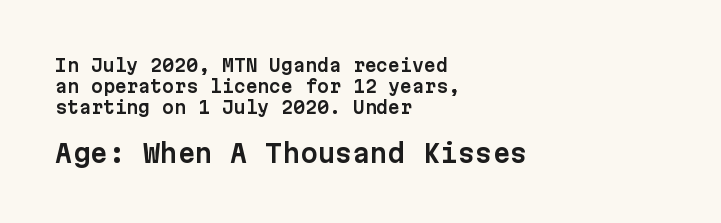
{"italic": "no", "underline": "no", "align": "left", "line_spacing_ratio": 1.23, "letter_spacing": "normal", "letter_spacing_em": 0.0, "larger_block": "second", "size_ratio": 1.47, "glyph_px": 25}
